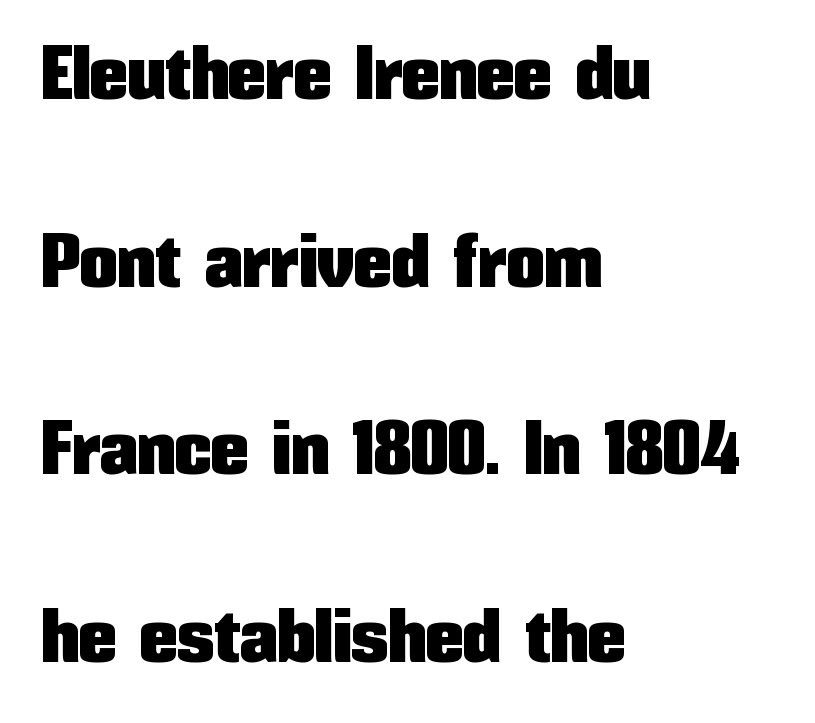
The image shows 76 px condensed sans-serif type, upright; set left-aligned, loose line spacing (2.47x), normal letter spacing, not underlined; low stroke contrast and a medium x-height.
